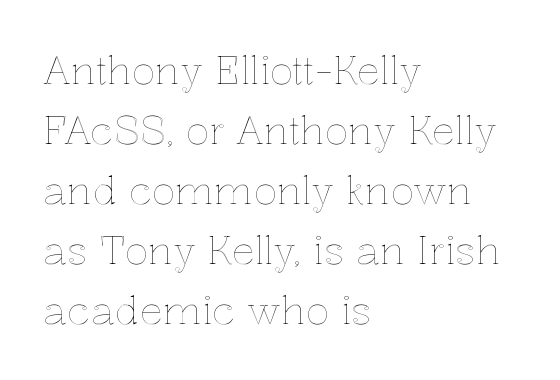
Q: Is the text italic (slanted)? A: No, it is upright.
Q: Is the text underlined? A: No.
Q: How is the paragraph aligned? A: Left-aligned.
Q: Is the spacing between letters normal or unusually wide? A: Normal.
Q: Is the spacing between lines tight, normal or loose? A: Normal.
Q: Width (condensed, normal, or wide)? A: Normal.
Q: x-height? A: Medium.
Q: Monospaced? A: No.
